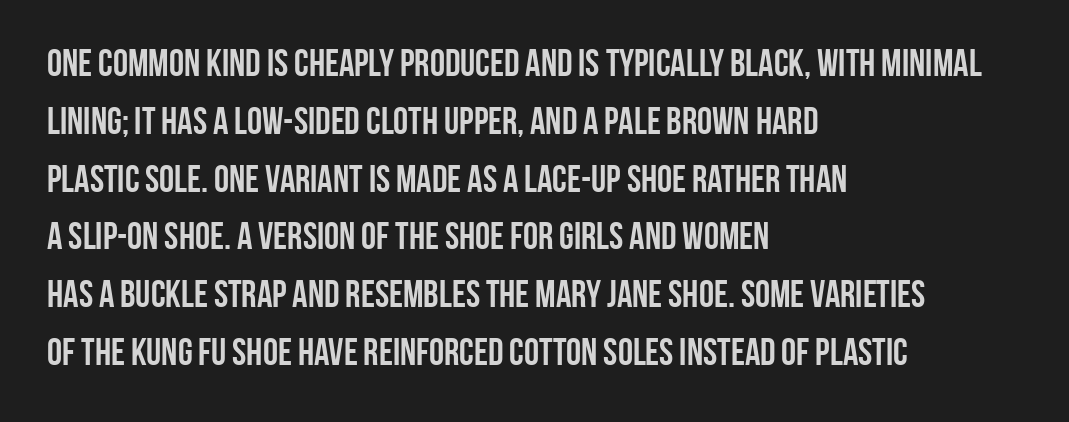
{"serif": "no", "italic": "no", "bold": "yes", "weight": "semibold", "width": "condensed", "stroke_contrast": "low", "x_height": "large", "monospaced": "no", "underline": "no", "align": "left", "line_spacing": "normal", "line_spacing_ratio": 1.52, "letter_spacing": "normal", "letter_spacing_em": 0.0, "glyph_px": 38}
